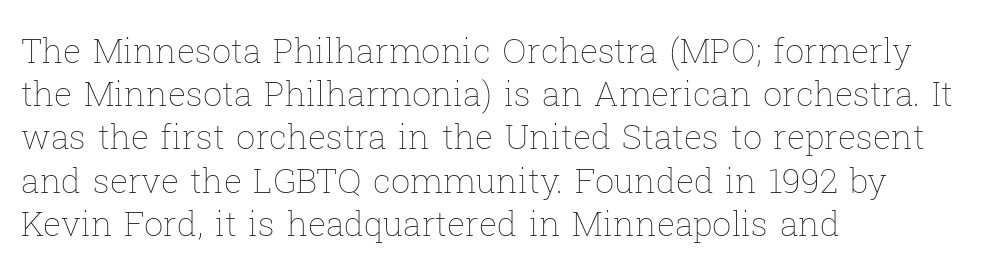
Q: Is the text bold? A: No.
Q: Is the text italic (slanted)? A: No, it is upright.
Q: Is the text underlined? A: No.
Q: How is the paragraph aligned? A: Left-aligned.
Q: Is the spacing between letters normal or unusually wide? A: Normal.
Q: Is the spacing between lines tight, normal or loose? A: Normal.
Q: Width (condensed, normal, or wide)? A: Normal.
Q: Stroke contrast? A: Low.
Q: x-height? A: Medium.
Q: Monospaced? A: No.
